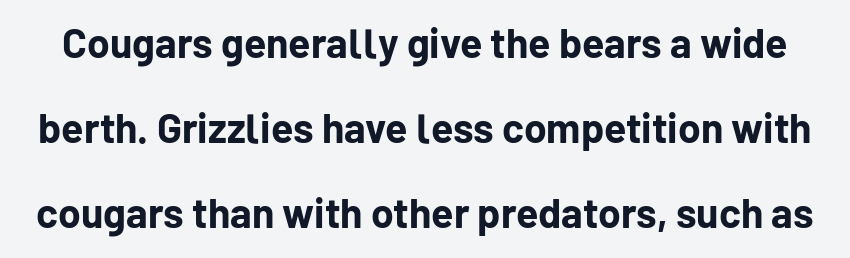
The image shows 41 px bold sans-serif type, upright; set loose line spacing (2.07x), normal letter spacing, not underlined; low stroke contrast and a medium x-height.
